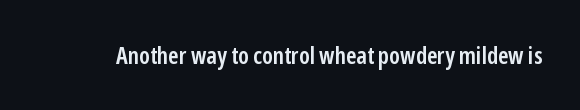
Quick note: underline off. Rendered with straight, roman letterforms. Each word holds together tightly as a unit, with standard inter-letter gaps. Slightly chunky letters — semibold, I'd say, not full bold.
